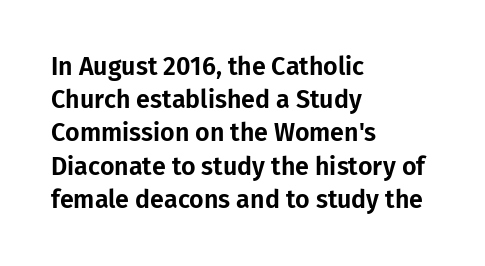
Students, observe: this is what conventionally led text looks like. Look at the tracking — it's just the regular setting, nothing added. The paragraph has a hard left edge and a soft right edge. Check under the words: just untouched page. The lettering holds an erect, upright posture throughout.
